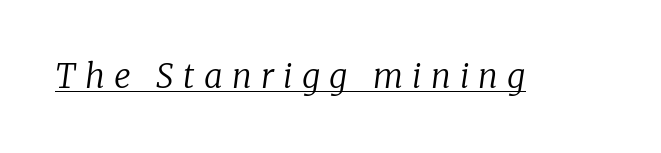
The image shows 33 px regular-weight serif type, italic (leaning right); set unusually wide letter spacing (+0.28 em), underlined; low stroke contrast and a medium x-height.
